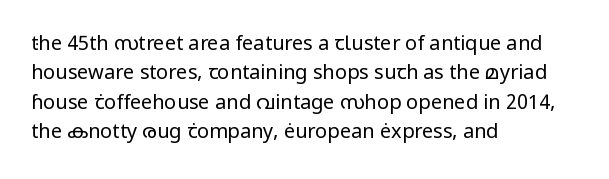
{"italic": "no", "bold": "no", "underline": "no", "align": "left", "line_spacing": "normal", "line_spacing_ratio": 1.47, "letter_spacing": "normal", "letter_spacing_em": 0.0, "glyph_px": 20}
